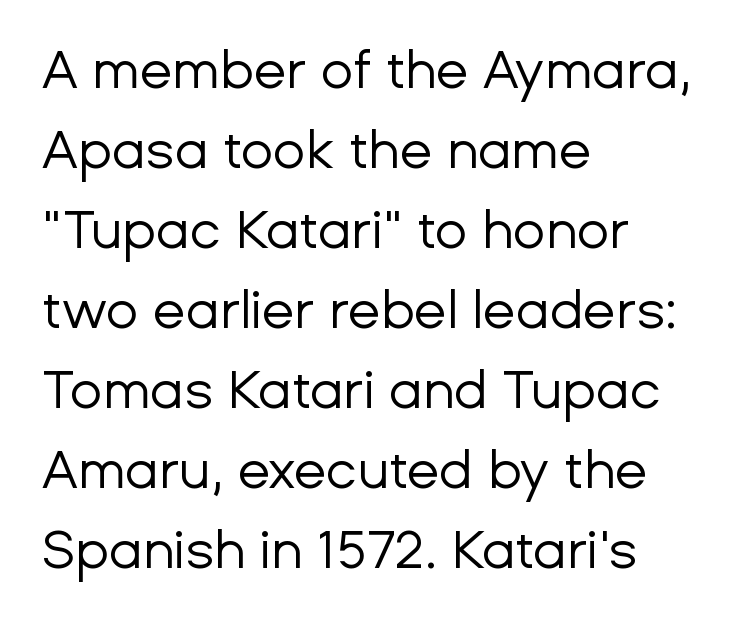
Each letter keeps its own natural width here, so spacing adapts to shape. The rows are spaced the way most documents space them. Which margin do the lines hug? The left one — the right edge is uneven. To sum up the face: it is a sans, with no serifs. Here the glyphs are tracked normally, forming tight word shapes. Beneath every word, the page is bare.
